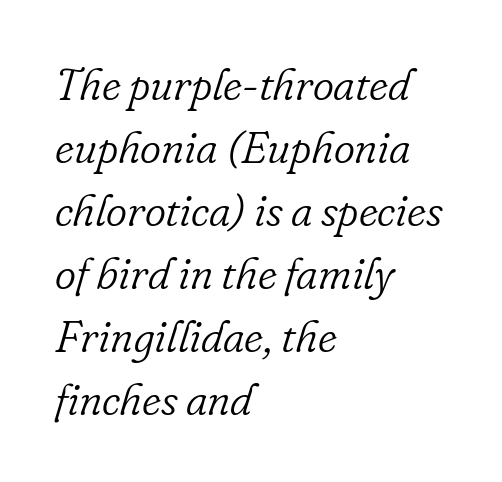
{"serif": "yes", "italic": "yes", "lean": "right", "slant_degrees": 16, "bold": "no", "weight": "light", "width": "normal", "stroke_contrast": "low", "x_height": "small", "monospaced": "no", "underline": "no", "align": "left", "line_spacing": "normal", "line_spacing_ratio": 1.4, "letter_spacing": "normal", "letter_spacing_em": 0.0, "glyph_px": 45}
